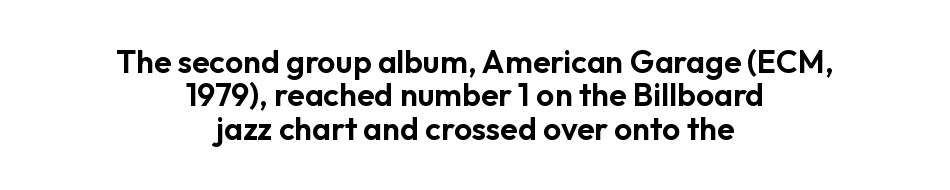
Q: Is the text italic (slanted)? A: No, it is upright.
Q: Is the typeface a serif or a sans-serif typeface? A: Sans-serif.
Q: Is the text underlined? A: No.
Q: How is the paragraph aligned? A: Centered.
Q: Is the spacing between letters normal or unusually wide? A: Normal.
Q: Is the spacing between lines tight, normal or loose? A: Tight.
Q: Width (condensed, normal, or wide)? A: Normal.
Q: Stroke contrast? A: Low.
Q: x-height? A: Medium.
Q: Monospaced? A: No.
